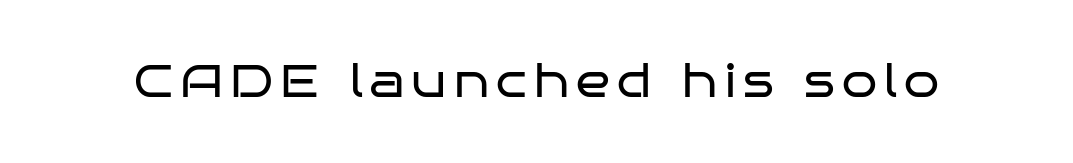
The image shows 45 px regular-weight, wide sans-serif type, upright; set not underlined; low stroke contrast and a large x-height.
